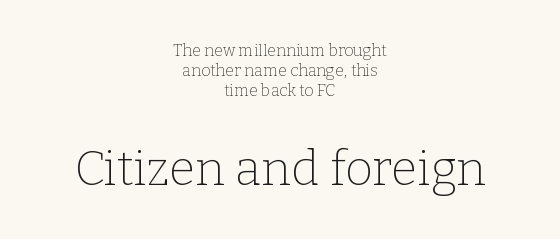
{"serif": "yes", "italic": "no", "bold": "no", "weight": "thin", "width": "normal", "stroke_contrast": "low", "x_height": "medium", "monospaced": "no", "underline": "no", "align": "center", "line_spacing": "normal", "line_spacing_ratio": 1.26, "letter_spacing": "normal", "letter_spacing_em": 0.0, "larger_block": "second", "size_ratio": 3.0, "glyph_px": 48}
